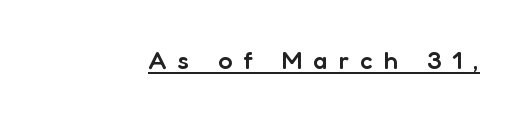
Q: Is the text bold? A: Semi-bold.
Q: Is the text italic (slanted)? A: No, it is upright.
Q: Is the text underlined? A: Yes.
Q: Is the spacing between letters normal or unusually wide? A: Unusually wide.
